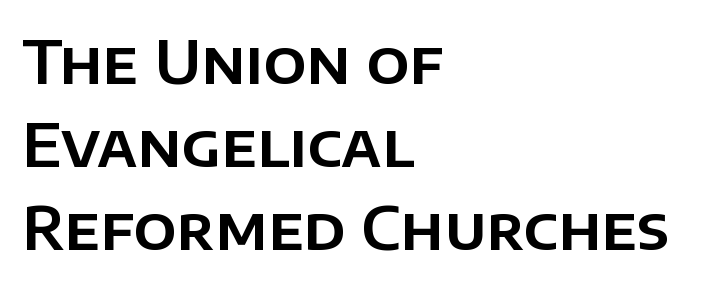
Q: Is the text italic (slanted)? A: No, it is upright.
Q: Is the typeface a serif or a sans-serif typeface? A: Sans-serif.
Q: Is the text underlined? A: No.
Q: How is the paragraph aligned? A: Left-aligned.
Q: Is the spacing between letters normal or unusually wide? A: Normal.
Q: Is the spacing between lines tight, normal or loose? A: Normal.
Q: Width (condensed, normal, or wide)? A: Normal.
Q: Stroke contrast? A: Low.
Q: x-height? A: Large.
Q: Monospaced? A: No.
